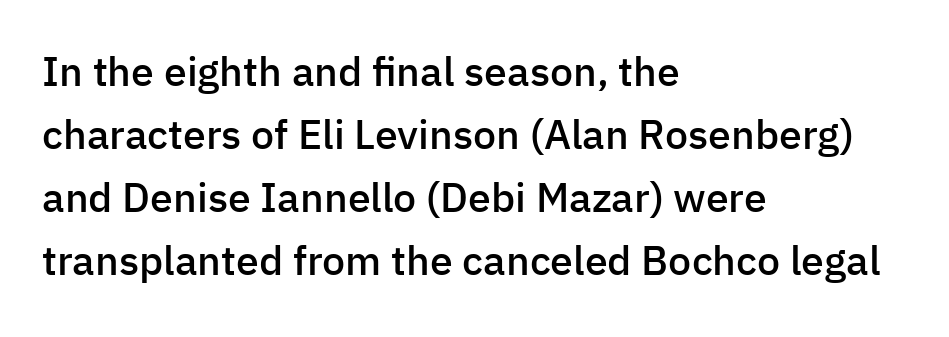
Does the lettering tilt? It doesn't — this is upright. Check under the words: just untouched page. Look at the stroke-to-counter ratio: somewhat heavy, a semibold. This sample has the flowing, uneven cadence of proportional lettering. In CSS terms this would be text-align: left. Short note: letters normally spaced.
